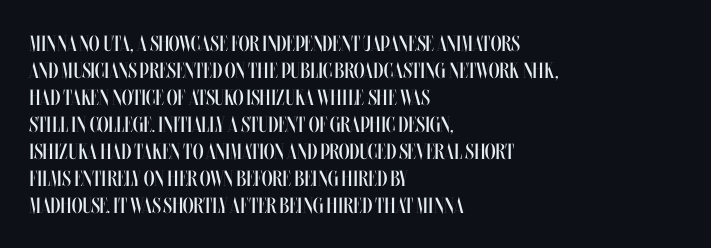
Q: Is the text bold? A: No.
Q: Is the text italic (slanted)? A: No, it is upright.
Q: Is the text underlined? A: No.
Q: How is the paragraph aligned? A: Left-aligned.
Q: Is the spacing between letters normal or unusually wide? A: Normal.
